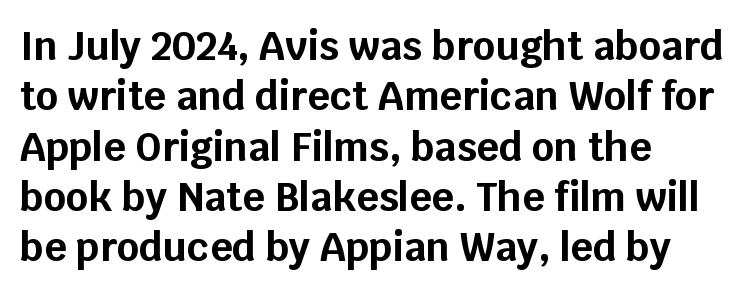
Looks like regular typesetting: each glyph gets only the width it needs. A typesetter would call this leading conventional body-copy spacing. Rule under the text: the space is simply empty. This is sans-serif lettering, the kind often seen on screens and signage.
